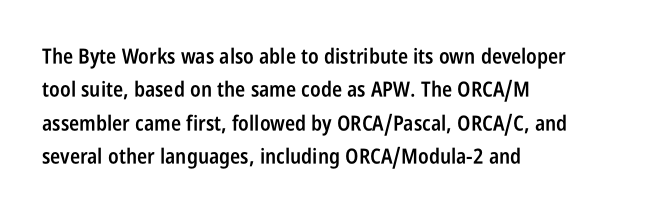
The image shows 21 px text type, upright; set left-aligned, normal line spacing (1.59x), normal letter spacing, not underlined.
